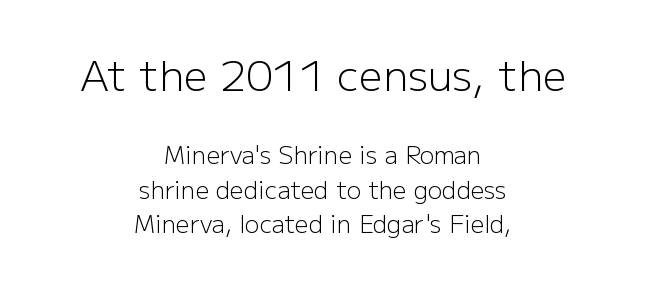
The rag falls on both sides of this text block equally. Is there any slant? The stems are plumb. Letterform terminals end flat and unadorned throughout the passage. Of the two passages, the one on top uses the larger point size.
